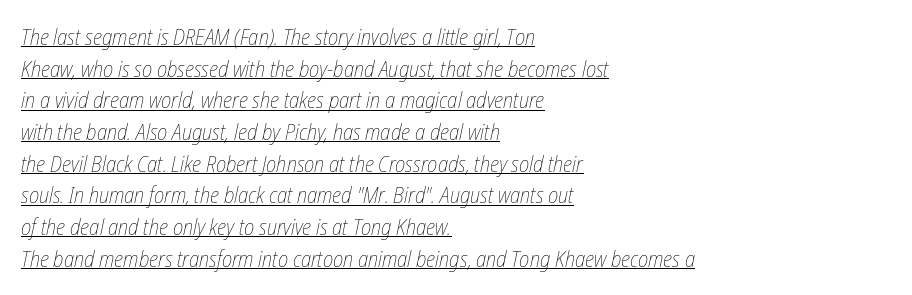
{"italic": "yes", "lean": "right", "slant_degrees": 12, "bold": "no", "underline": "yes", "align": "left", "line_spacing": "normal", "line_spacing_ratio": 1.44, "letter_spacing": "normal", "letter_spacing_em": 0.0, "glyph_px": 22}
